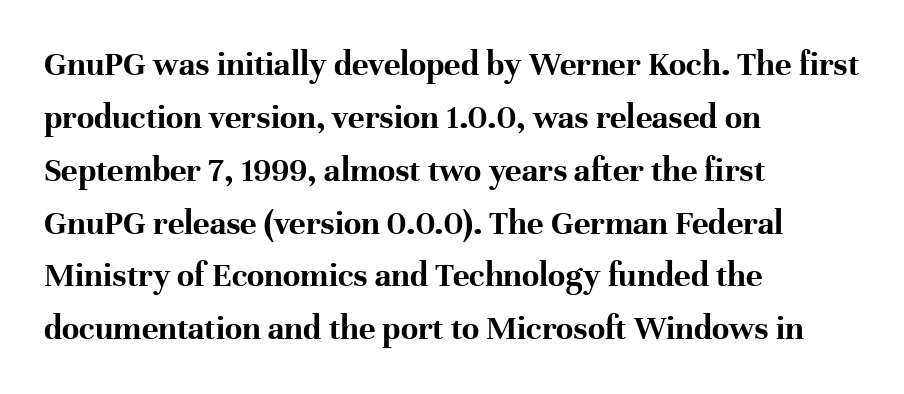
{"serif": "yes", "italic": "no", "bold": "yes", "weight": "bold", "width": "normal", "stroke_contrast": "high", "x_height": "medium", "monospaced": "no", "underline": "no", "align": "left", "line_spacing": "normal", "line_spacing_ratio": 1.51, "letter_spacing": "normal", "letter_spacing_em": 0.0, "glyph_px": 35}
